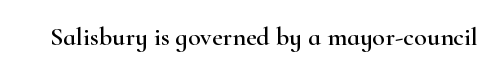
Q: Is the text italic (slanted)? A: No, it is upright.
Q: Is the text underlined? A: No.
Q: Is the spacing between letters normal or unusually wide? A: Normal.
